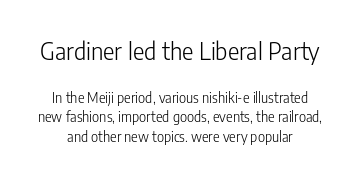
A typesetter would mark this as roman, not italic. Clear beneath every line of the passage. Look at the tracking — it's just the regular setting, nothing added. The block sitting higher on the canvas is the one with enlarged characters. The vertical gap from one line to the next is medium.
